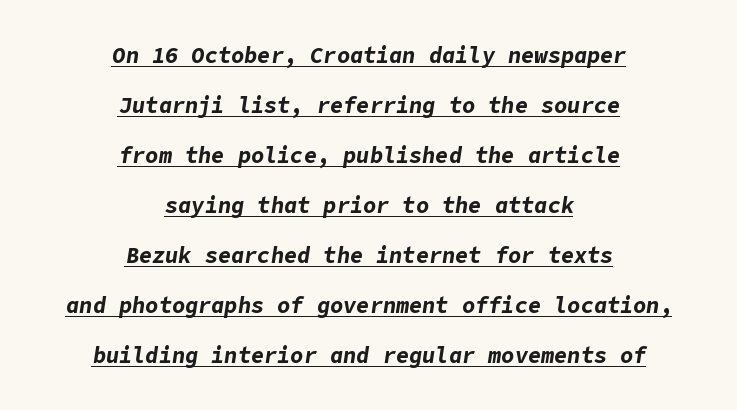
{"italic": "yes", "lean": "right", "slant_degrees": 9, "bold": "yes", "underline": "yes", "align": "center", "line_spacing": "loose", "line_spacing_ratio": 2.27, "letter_spacing": "normal", "letter_spacing_em": 0.0, "glyph_px": 22}
